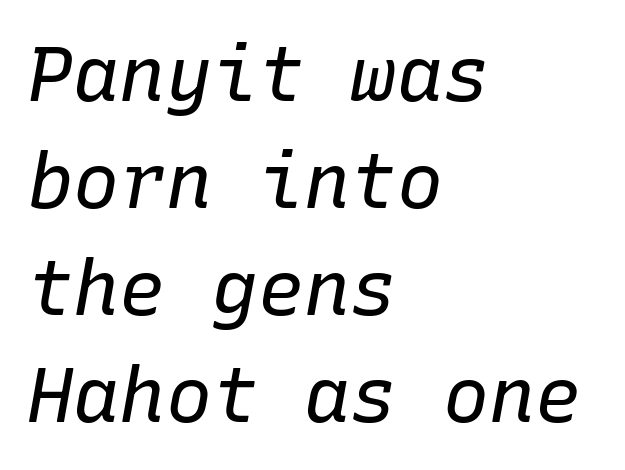
The image shows 77 px regular-weight type, italic (leaning right), monospaced; set left-aligned, normal line spacing (1.39x), normal letter spacing, not underlined; low stroke contrast and a medium x-height.
